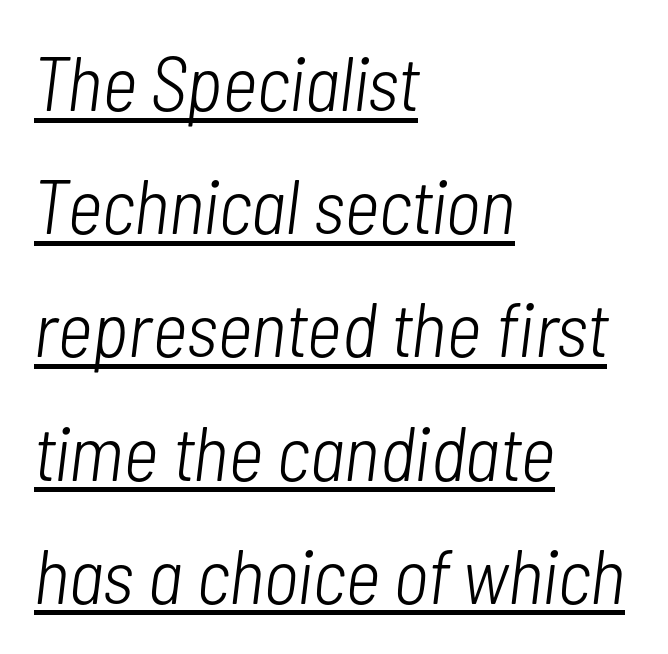
The image shows 77 px light, condensed type, italic (leaning right); set left-aligned, normal line spacing (1.6x), normal letter spacing, underlined; low stroke contrast and a medium x-height.
